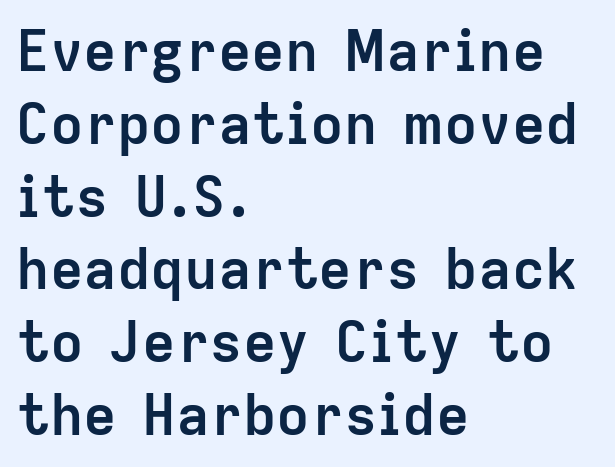
The space between consecutive lines is moderate. On the weight axis this lands at bold, roughly 700. Plain, unruled lines of type. Tall strokes in this sample are plumb rather than angled. Tracking value appears to be zero — textbook default spacing.
